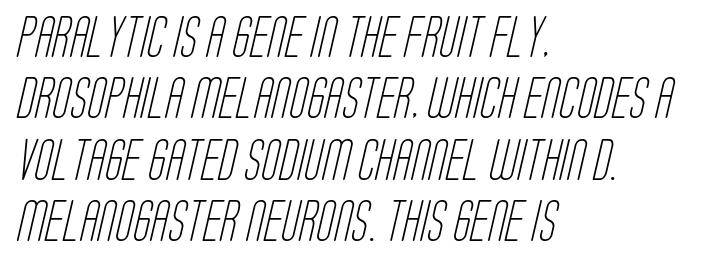
The image shows 41 px light, condensed sans-serif type; set left-aligned, normal line spacing (1.5x), normal letter spacing, not underlined; low stroke contrast and a large x-height.
